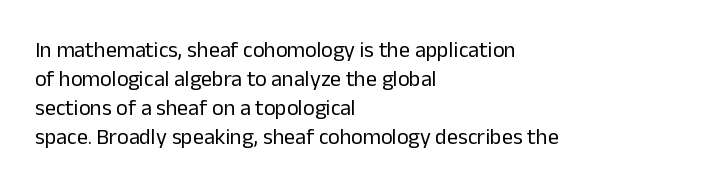
{"italic": "no", "bold": "no", "underline": "no", "align": "left", "line_spacing": "normal", "line_spacing_ratio": 1.32, "letter_spacing": "normal", "letter_spacing_em": 0.0, "glyph_px": 22}
